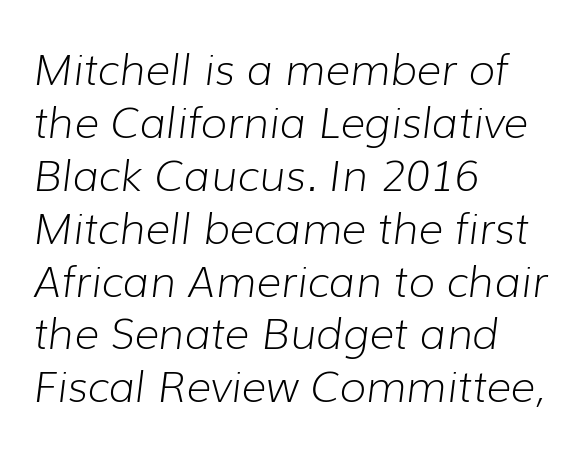
The image shows 43 px light type, italic (leaning right); set left-aligned, line spacing 1.23x, normal letter spacing, not underlined; low stroke contrast and a medium x-height.
